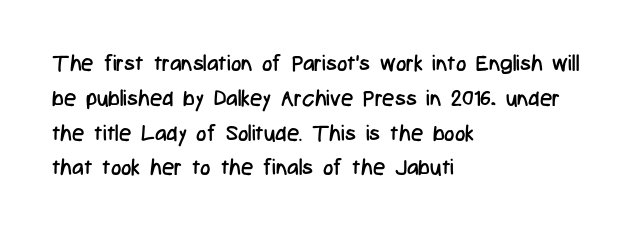
All the whitespace from short lines collects on the right. No extra tracking has been applied to these lines. Characters remain perfectly vertical along every line. The space beneath each line is pristine and unruled. Vertical stems look standard width or narrower in stroke.
